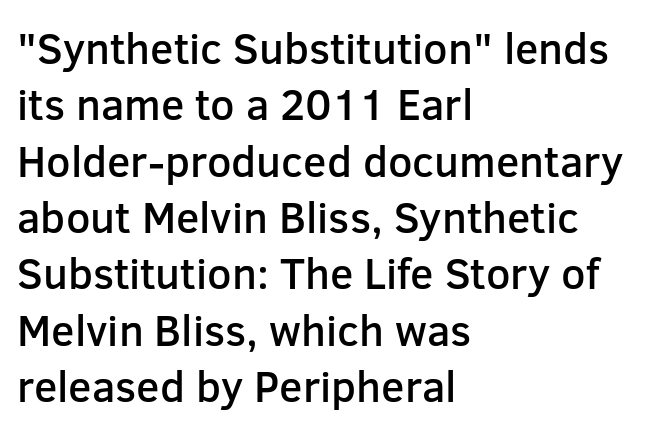
{"serif": "no", "italic": "no", "bold": "semi", "weight": "semibold", "width": "normal", "stroke_contrast": "low", "x_height": "medium", "monospaced": "no", "underline": "no", "align": "left", "line_spacing": "normal", "line_spacing_ratio": 1.31, "letter_spacing": "normal", "letter_spacing_em": 0.0, "glyph_px": 43}
